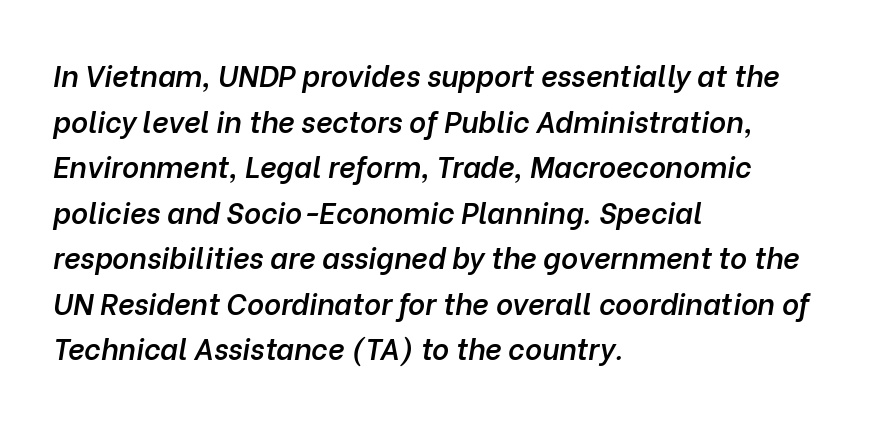
Q: Is the text bold? A: Semi-bold.
Q: Is the text italic (slanted)? A: Yes, it leans right by about 10 degrees.
Q: Is the text underlined? A: No.
Q: How is the paragraph aligned? A: Left-aligned.
Q: Is the spacing between letters normal or unusually wide? A: Normal.
Q: Is the spacing between lines tight, normal or loose? A: Normal.
Q: Width (condensed, normal, or wide)? A: Normal.
Q: Stroke contrast? A: Low.
Q: x-height? A: Medium.
Q: Monospaced? A: No.
